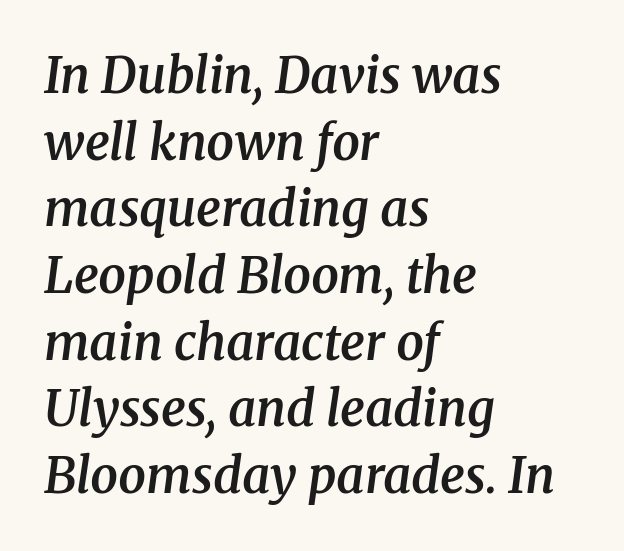
The image shows 49 px semibold serif type, italic (leaning right); set left-aligned, normal line spacing (1.36x), normal letter spacing, not underlined; medium stroke contrast and a medium x-height.
